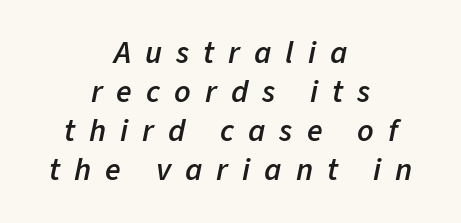
The image shows 32 px semibold type, italic (leaning right); set centered, line spacing 1.22x, unusually wide letter spacing (+0.44 em), not underlined; low stroke contrast and a medium x-height.
